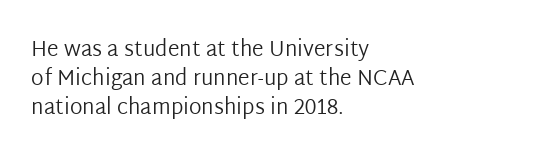
Letters rest on an invisible, unmarked baseline. Heaviness? Minimal to ordinary, like unemphasized prose. The rendering anchors every line to the left-hand side. The line-height multiplier appears to be the usual default.
